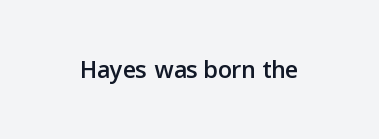
The words here are not underlined. Posture: upright roman. Each letter's strokes conclude bluntly, with no projecting serifs. Spacing between characters is what you'd get straight out of the box.
